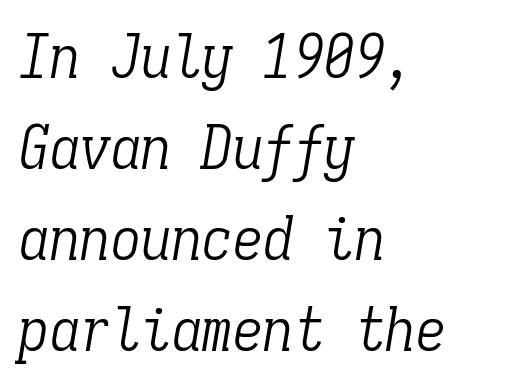
The rendering uses typewriter-style spacing with identical character cells. Tall strokes in this sample are angled rather than plumb. Vertically, the passage feels balanced, rows spaced as you'd expect. This rendering uses left alignment, leaving the right contour irregular.
